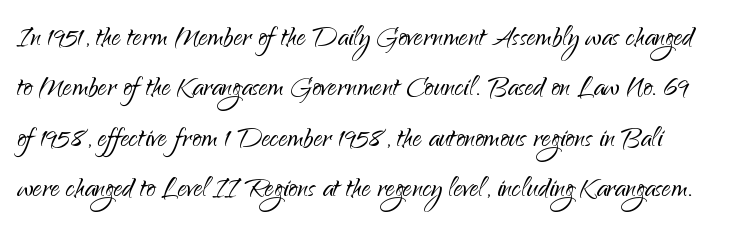
The image shows 36 px light sans-serif type; set normal line spacing (1.4x), normal letter spacing, not underlined; low stroke contrast and a small x-height.
